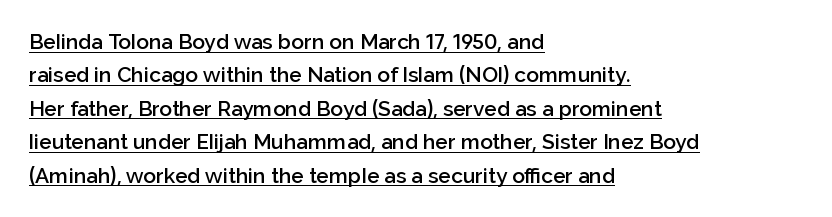
The image shows 21 px text type, upright; set left-aligned, normal line spacing (1.59x), normal letter spacing, underlined.
